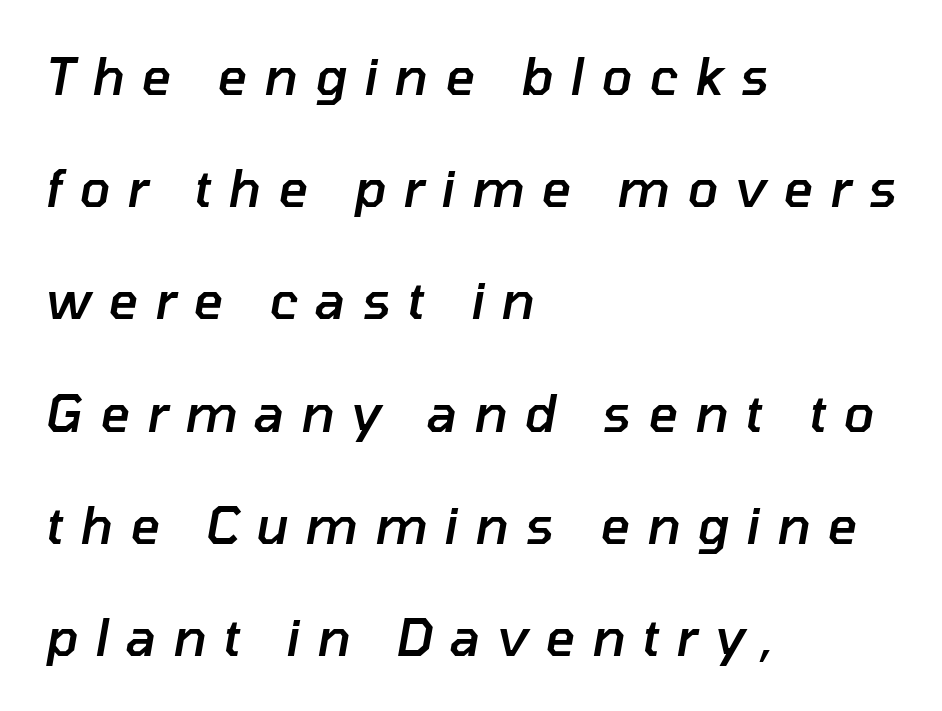
{"italic": "yes", "lean": "right", "slant_degrees": 10, "bold": "semi", "weight": "semibold", "width": "normal", "stroke_contrast": "low", "x_height": "medium", "monospaced": "no", "underline": "no", "align": "left", "line_spacing": "loose", "line_spacing_ratio": 2.2, "letter_spacing": "wide", "letter_spacing_em": 0.33, "glyph_px": 51}
